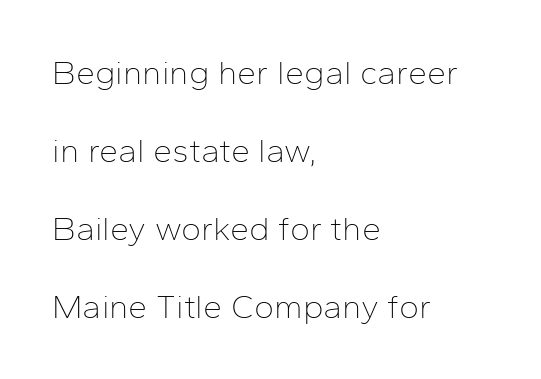
The image shows 34 px thin sans-serif type, upright; set left-aligned, loose line spacing (2.29x), normal letter spacing, not underlined; low stroke contrast and a medium x-height.
